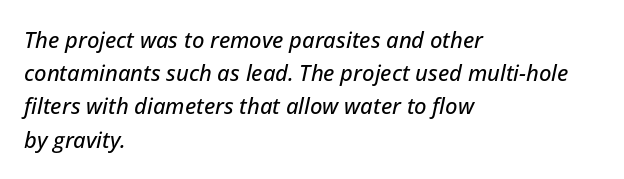
Q: Is the text italic (slanted)? A: Yes, it leans right by about 12 degrees.
Q: Is the text underlined? A: No.
Q: How is the paragraph aligned? A: Left-aligned.
Q: Is the spacing between letters normal or unusually wide? A: Normal.
Q: Is the spacing between lines tight, normal or loose? A: Normal.
